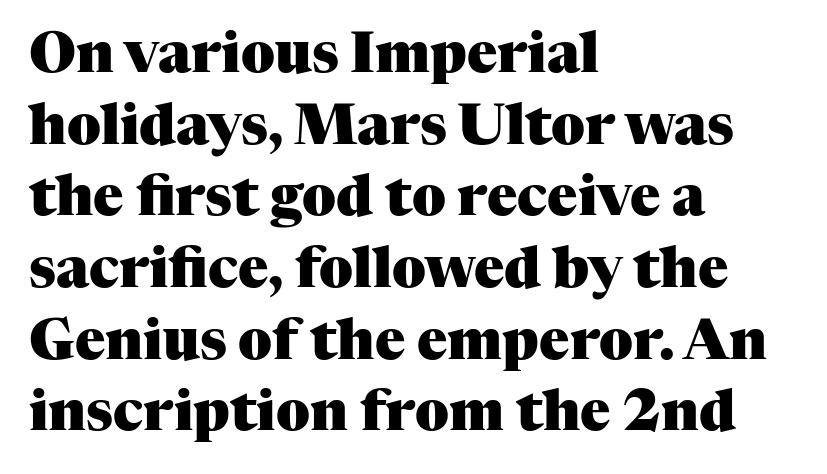
{"serif": "yes", "italic": "no", "bold": "yes", "weight": "heavy", "width": "normal", "stroke_contrast": "medium", "x_height": "medium", "monospaced": "no", "underline": "no", "align": "left", "line_spacing": "normal", "line_spacing_ratio": 1.28, "letter_spacing": "normal", "letter_spacing_em": 0.0, "glyph_px": 56}
